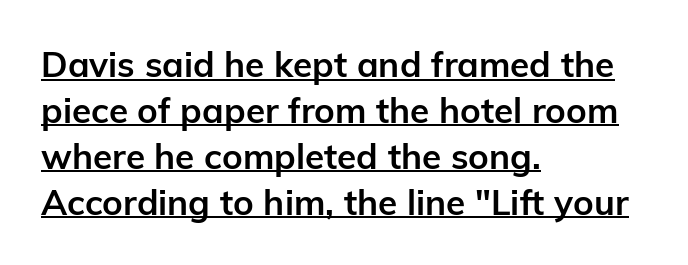
Q: Is the text bold? A: Yes.
Q: Is the text italic (slanted)? A: No, it is upright.
Q: Is the typeface a serif or a sans-serif typeface? A: Sans-serif.
Q: Is the text underlined? A: Yes.
Q: How is the paragraph aligned? A: Left-aligned.
Q: Is the spacing between letters normal or unusually wide? A: Normal.
Q: Is the spacing between lines tight, normal or loose? A: Normal.
Q: Width (condensed, normal, or wide)? A: Normal.
Q: Stroke contrast? A: Low.
Q: x-height? A: Medium.
Q: Monospaced? A: No.
